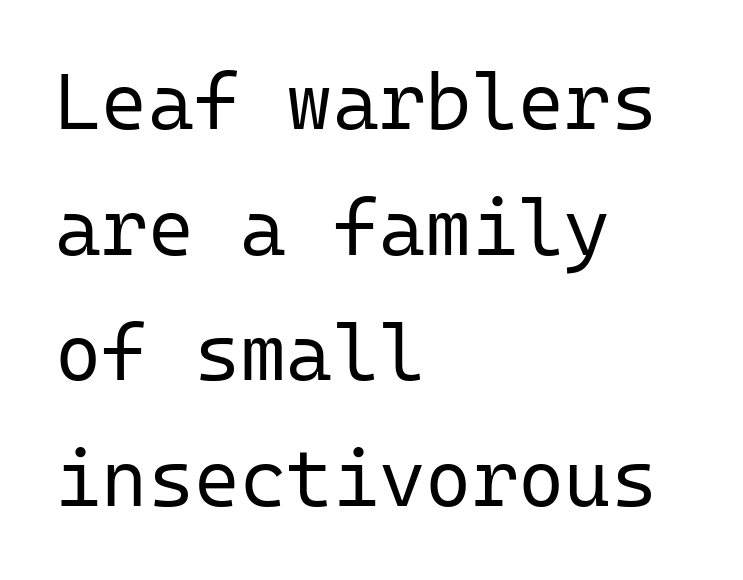
The image shows 79 px regular-weight sans-serif type, upright, monospaced; set left-aligned, normal line spacing (1.59x), normal letter spacing, not underlined; low stroke contrast and a medium x-height.
